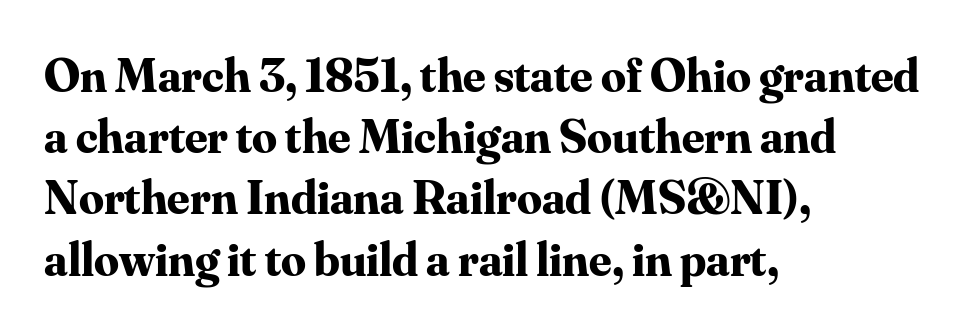
Serif or sans? Serif — the stroke terminals have little feet. Horizontal alignment here is leftward, the default for most running prose. If you measured baseline to baseline, you'd find a middling distance. The letterforms sit shoulder to shoulder at normal distance. The axis of the letterforms is exactly vertical. The passage shown is not underscored anywhere.
